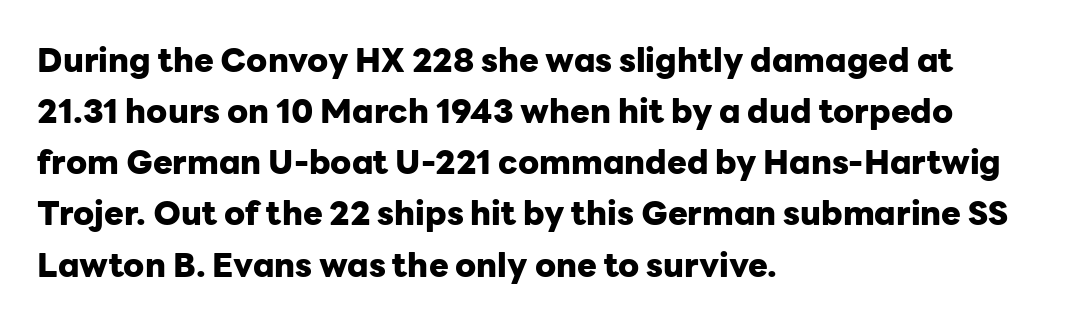
The image shows 33 px heavy sans-serif type, upright; set left-aligned, normal line spacing (1.55x), normal letter spacing, not underlined; low stroke contrast and a medium x-height.
